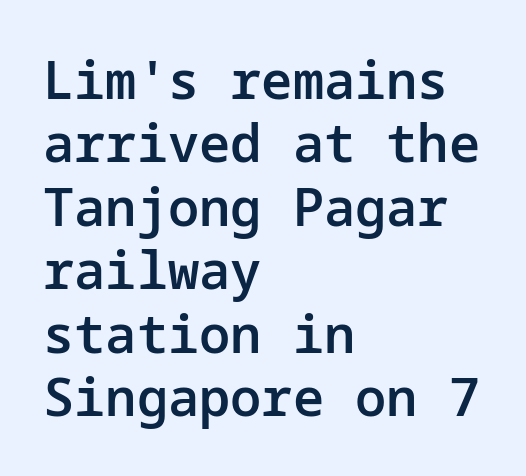
{"serif": "no", "italic": "no", "bold": "semi", "weight": "semibold", "width": "normal", "stroke_contrast": "low", "x_height": "medium", "underline": "no", "align": "left", "line_spacing_ratio": 1.22, "letter_spacing": "normal", "letter_spacing_em": 0.0, "glyph_px": 52}
